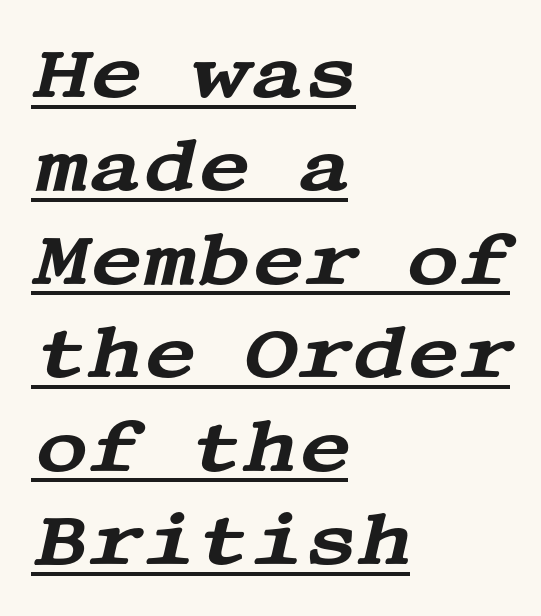
The image shows 73 px wide serif type, italic (leaning right); set left-aligned, normal line spacing (1.28x), normal letter spacing, underlined; medium stroke contrast and a large x-height.
